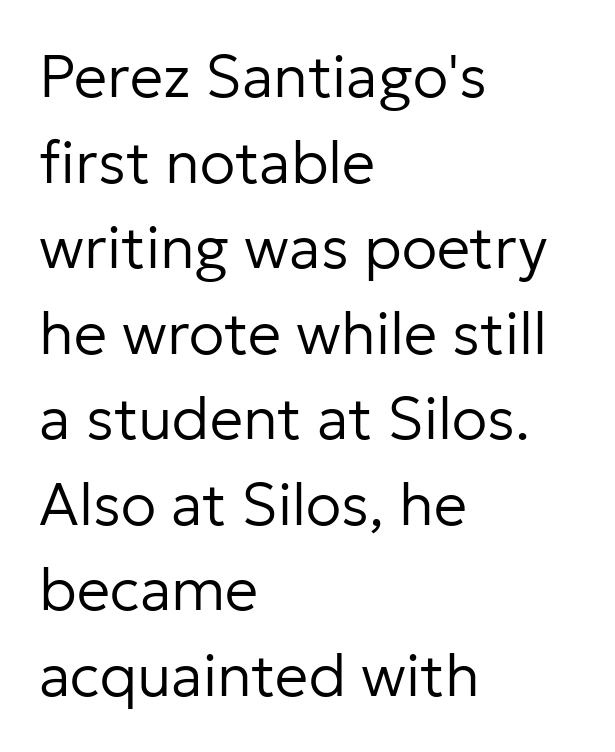
Nope, not italic — everything's standing straight. The face used here is proportionally spaced, like ordinary book or web type. Nothing sits at the stroke ends, so this counts as sans-serif. Short note: letters normally spaced. Check the space under the baseline: it is left empty. No letter is thick-stroked: the sample isn't bold.
